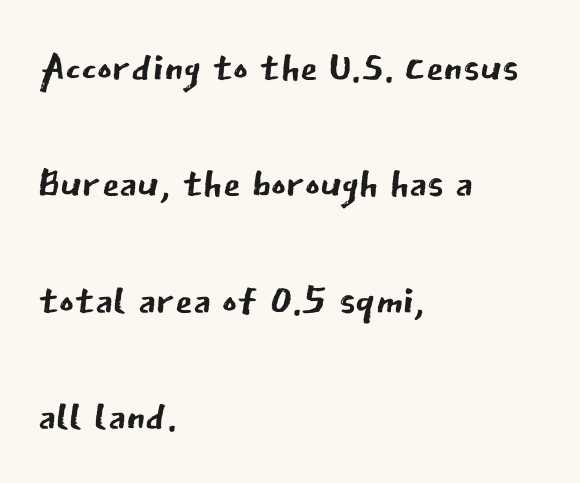
No letter is thick-stroked: the sample isn't bold. The rendering keeps characters at their native spacing. Anything drawn beneath the words? Only blank space. Style check: upright.
